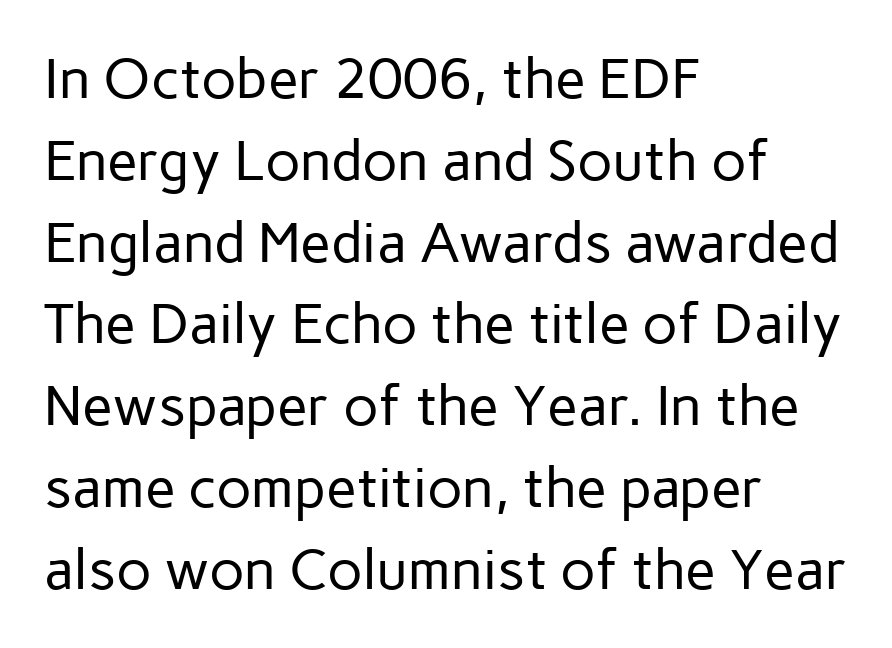
The image shows 56 px regular-weight sans-serif type, upright; set left-aligned, normal line spacing (1.46x), normal letter spacing, not underlined; low stroke contrast and a medium x-height.
